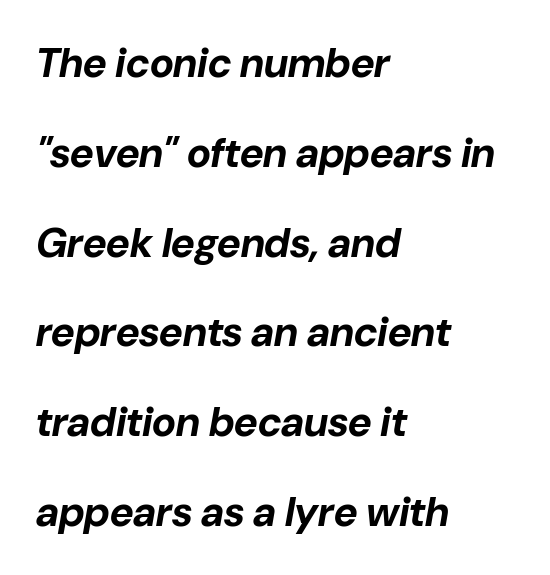
Q: Is the text bold? A: Yes.
Q: Is the text italic (slanted)? A: Yes, it leans right by about 10 degrees.
Q: Is the text underlined? A: No.
Q: How is the paragraph aligned? A: Left-aligned.
Q: Is the spacing between letters normal or unusually wide? A: Normal.
Q: Is the spacing between lines tight, normal or loose? A: Loose.
Q: Width (condensed, normal, or wide)? A: Normal.
Q: Stroke contrast? A: Low.
Q: x-height? A: Medium.
Q: Monospaced? A: No.
